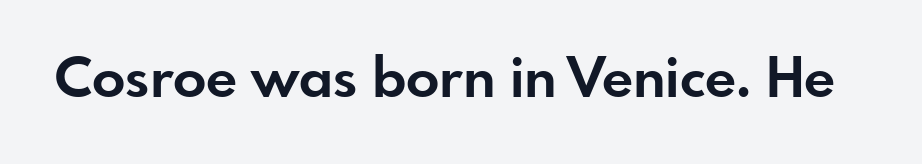
{"serif": "no", "italic": "no", "bold": "yes", "weight": "bold", "width": "normal", "stroke_contrast": "low", "x_height": "small", "monospaced": "no", "underline": "no", "letter_spacing": "normal", "letter_spacing_em": 0.0, "glyph_px": 55}
